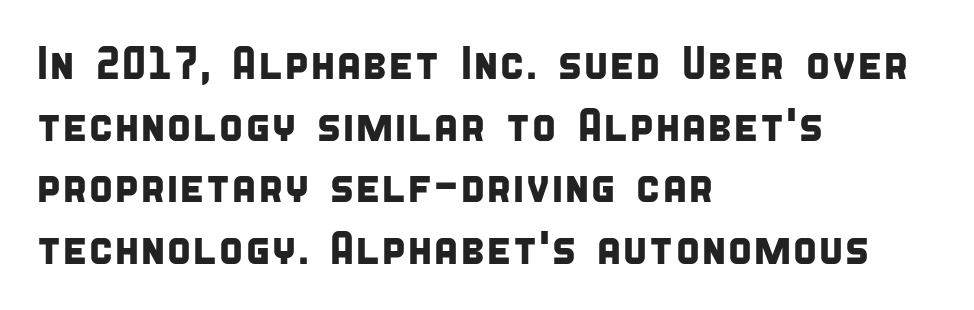
Q: Is the typeface a serif or a sans-serif typeface? A: Sans-serif.
Q: Is the text underlined? A: No.
Q: How is the paragraph aligned? A: Left-aligned.
Q: Is the spacing between letters normal or unusually wide? A: Normal.
Q: Is the spacing between lines tight, normal or loose? A: Normal.
Q: Width (condensed, normal, or wide)? A: Condensed.
Q: Stroke contrast? A: Low.
Q: x-height? A: Large.
Q: Monospaced? A: No.
